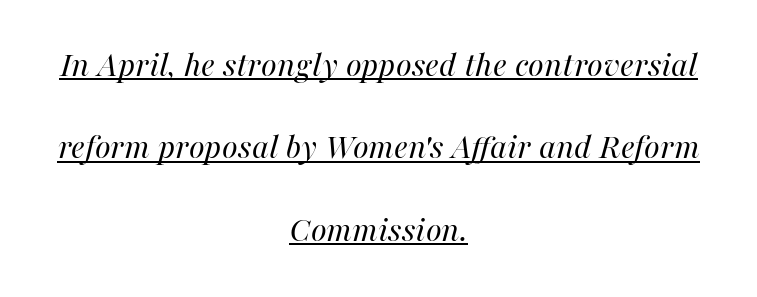
Q: Is the text bold? A: No.
Q: Is the text italic (slanted)? A: Yes, it leans right by about 16 degrees.
Q: Is the text underlined? A: Yes.
Q: How is the paragraph aligned? A: Centered.
Q: Is the spacing between letters normal or unusually wide? A: Normal.
Q: Is the spacing between lines tight, normal or loose? A: Loose.
Q: Width (condensed, normal, or wide)? A: Normal.
Q: Stroke contrast? A: High.
Q: x-height? A: Medium.
Q: Monospaced? A: No.
